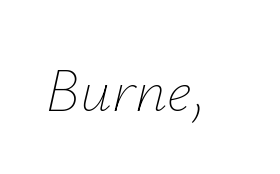
The passage shown is not bold in any degree. Looking at the ascenders, they clearly lean. Observe the ordinary spacing: letters are neighbours, not strangers. A typesetter would call this proportional, since set widths differ per character. The space beneath each line is pristine and unruled.
